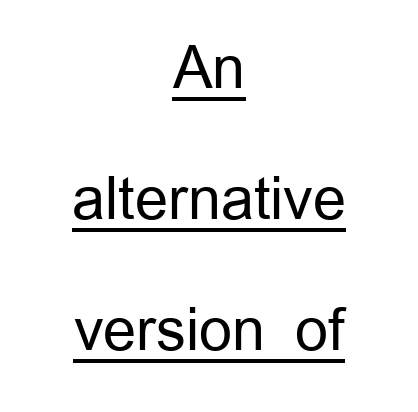
The words here are underlined. The paragraph has two soft edges and a firm central axis. The type family on display is of the sans-serif kind. The weight would be labelled regular, book, light, or lighter still. It's the straight-up-and-down kind of type. Character widths vary here, with narrow letters taking less room than wide ones.
